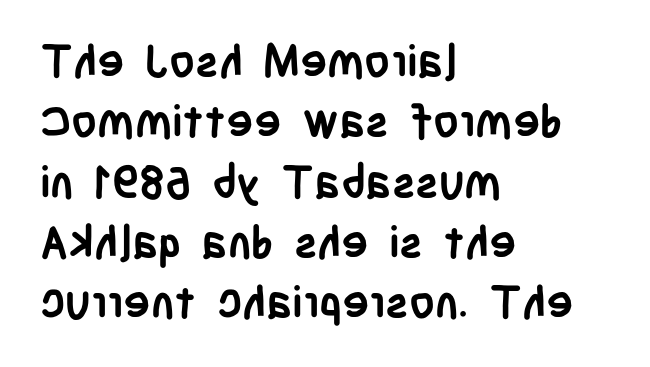
The image shows 45 px semibold, condensed sans-serif type, upright; set left-aligned, normal line spacing (1.34x), normal letter spacing, not underlined; low stroke contrast and a large x-height.
